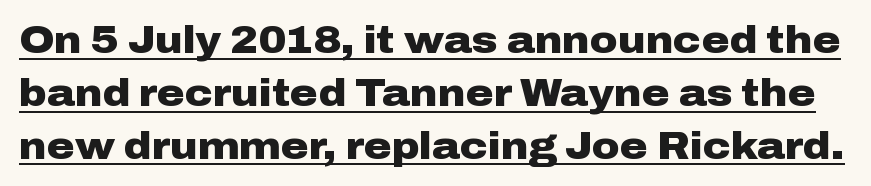
The leading is moderate, giving the passage an even texture. The face used here is proportionally spaced, like ordinary book or web type. Stroke terminals: plain, sans-serif. Students, observe the line beneath the letters — that is underlining.
